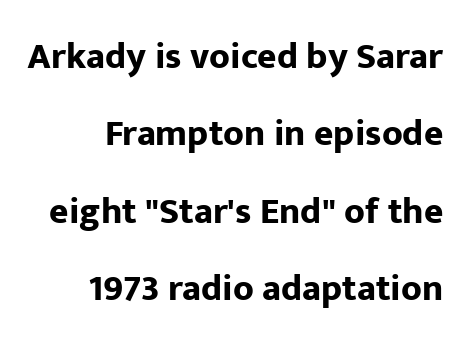
The image shows 37 px bold sans-serif type, upright; set loose line spacing (2.09x), normal letter spacing, not underlined; low stroke contrast and a medium x-height.
